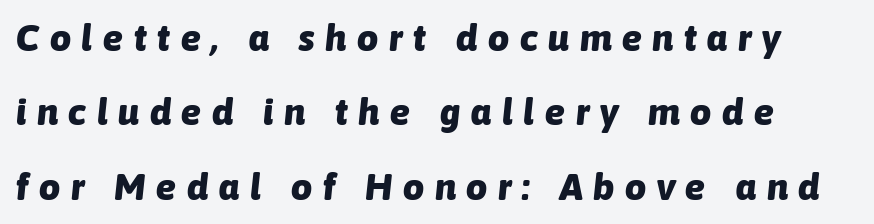
The lines are spread far apart with generous leading. Spacing between characters has been opened up far beyond the box default. Every character sits at an angle, as italics do. Note the varied advance widths — an 'i' is clearly narrower than an 'm'. A clean baseline with only descenders dipping below it.
